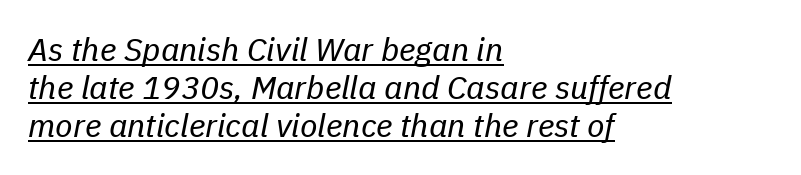
The image shows 32 px regular-weight type, italic (leaning right); set left-aligned, line spacing 1.19x, normal letter spacing, underlined; low stroke contrast and a medium x-height.
